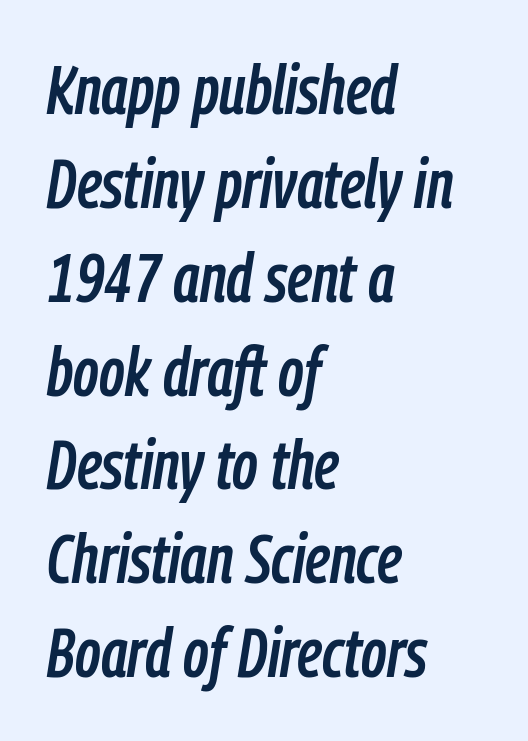
The image shows 69 px condensed type, italic (leaning right); set left-aligned, normal line spacing (1.36x), normal letter spacing, not underlined; low stroke contrast and a medium x-height.
